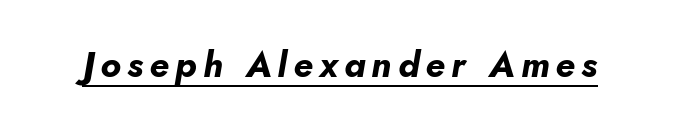
Check the space under the baseline: a stroke is drawn there. A typesetter would mark this as italic. The typesetting leans heavy: a genuine bold. You could not count columns in this text — the font is proportionally spaced.
